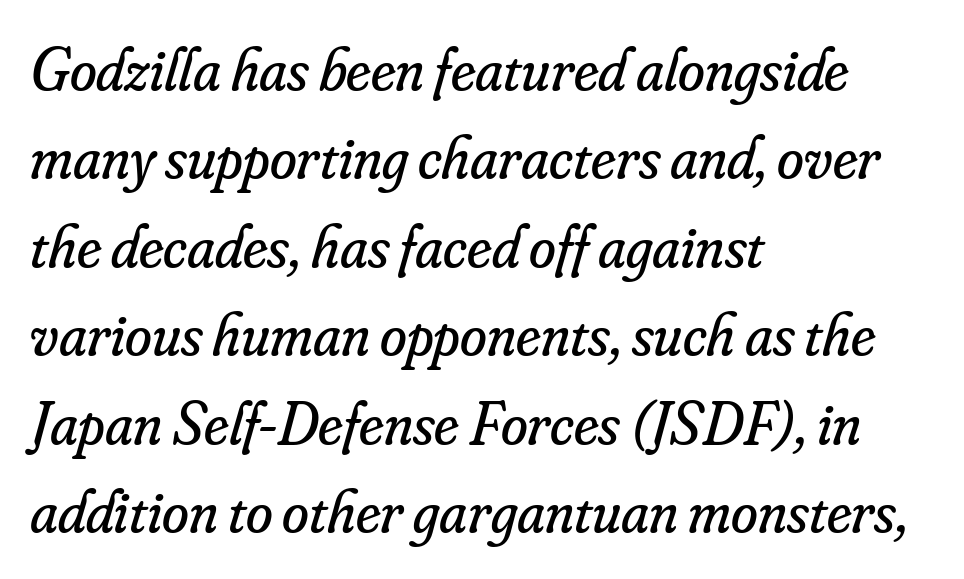
Q: Is the text bold? A: No.
Q: Is the text italic (slanted)? A: Yes, it leans right by about 16 degrees.
Q: Is the typeface a serif or a sans-serif typeface? A: Serif.
Q: Is the text underlined? A: No.
Q: How is the paragraph aligned? A: Left-aligned.
Q: Is the spacing between letters normal or unusually wide? A: Normal.
Q: Is the spacing between lines tight, normal or loose? A: Normal.
Q: Width (condensed, normal, or wide)? A: Normal.
Q: Stroke contrast? A: Low.
Q: x-height? A: Small.
Q: Monospaced? A: No.
